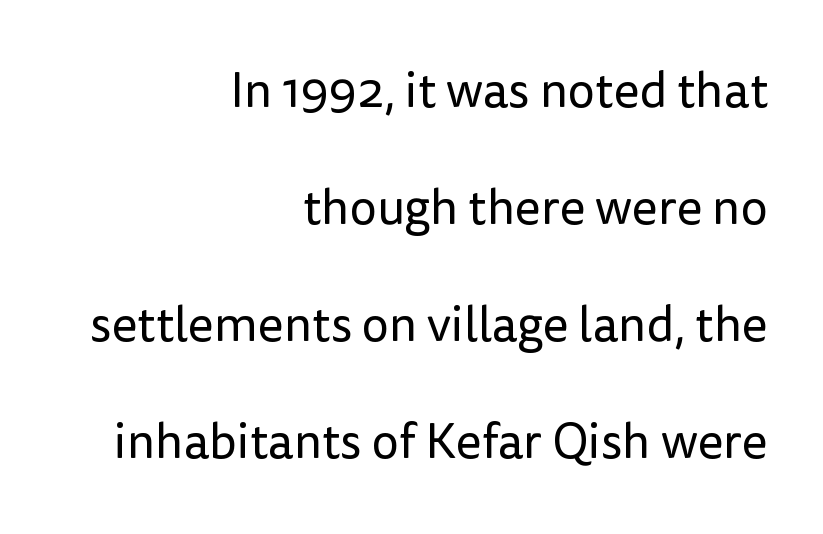
Q: Is the text bold? A: No.
Q: Is the text italic (slanted)? A: No, it is upright.
Q: Is the typeface a serif or a sans-serif typeface? A: Sans-serif.
Q: Is the text underlined? A: No.
Q: How is the paragraph aligned? A: Right-aligned.
Q: Is the spacing between letters normal or unusually wide? A: Normal.
Q: Is the spacing between lines tight, normal or loose? A: Loose.
Q: Width (condensed, normal, or wide)? A: Normal.
Q: Stroke contrast? A: Low.
Q: x-height? A: Medium.
Q: Monospaced? A: No.
